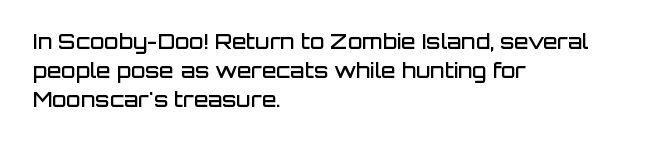
Underlining? Definitely not there. Posture: vertical. The space between consecutive lines is moderate. The paragraph has a hard left edge and a soft right edge. The line texture is even and compact thanks to regular tracking.
